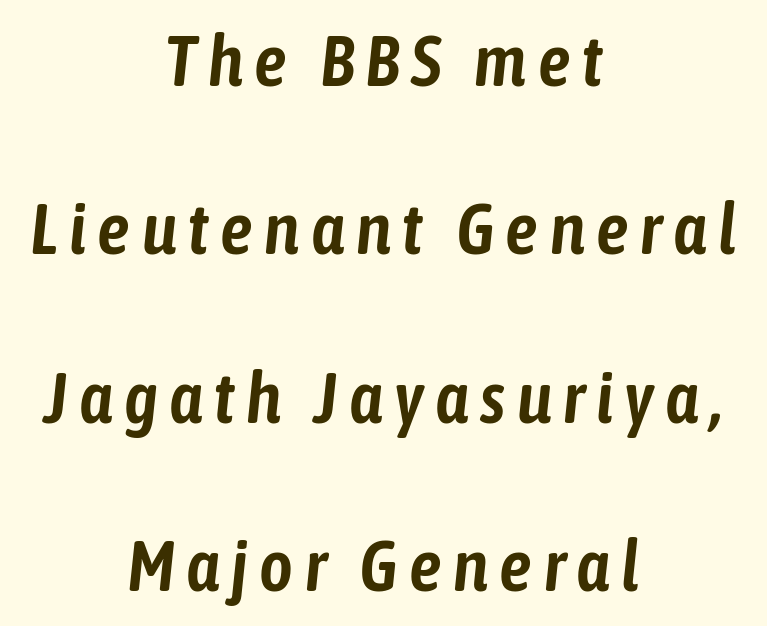
Looking at the ascenders, they clearly lean. The space beneath each line is pristine and unruled. If you measured baseline to baseline, you'd find a long distance. Varying glyph widths throughout — classic text-font behaviour. Caption: multi-line text, centered on the measure.
